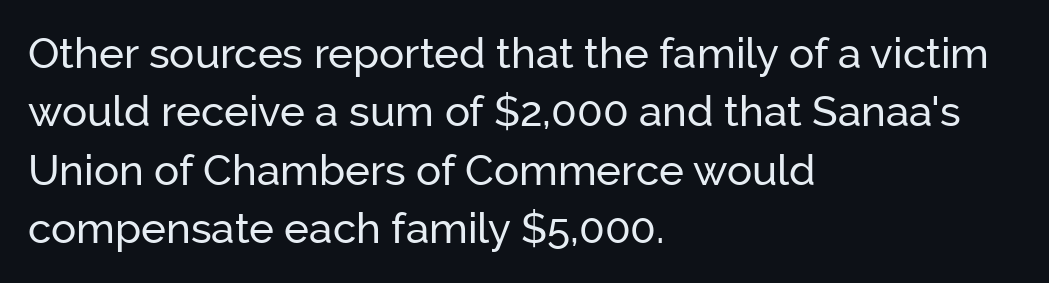
{"serif": "no", "italic": "no", "width": "normal", "stroke_contrast": "low", "x_height": "medium", "monospaced": "no", "underline": "no", "align": "left", "line_spacing": "normal", "line_spacing_ratio": 1.39, "letter_spacing": "normal", "letter_spacing_em": 0.0, "glyph_px": 42}
